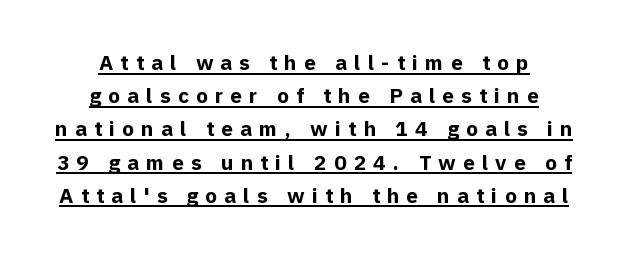
{"italic": "no", "bold": "yes", "underline": "yes", "align": "center", "line_spacing": "normal", "line_spacing_ratio": 1.58, "letter_spacing": "wide", "letter_spacing_em": 0.34, "glyph_px": 21}
